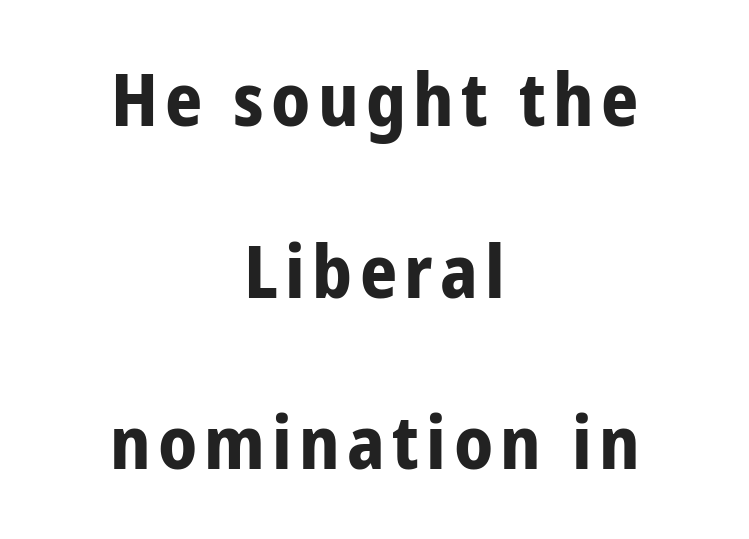
Q: Is the text bold? A: Yes.
Q: Is the text italic (slanted)? A: No, it is upright.
Q: Is the typeface a serif or a sans-serif typeface? A: Sans-serif.
Q: Is the text underlined? A: No.
Q: How is the paragraph aligned? A: Centered.
Q: Is the spacing between lines tight, normal or loose? A: Loose.
Q: Width (condensed, normal, or wide)? A: Condensed.
Q: Stroke contrast? A: Low.
Q: x-height? A: Medium.
Q: Monospaced? A: No.
